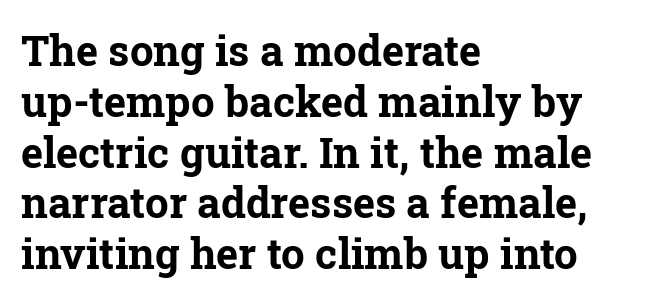
{"serif": "yes", "italic": "no", "bold": "yes", "weight": "bold", "width": "normal", "stroke_contrast": "low", "x_height": "medium", "monospaced": "no", "underline": "no", "align": "left", "line_spacing_ratio": 1.21, "letter_spacing": "normal", "letter_spacing_em": 0.0, "glyph_px": 42}
